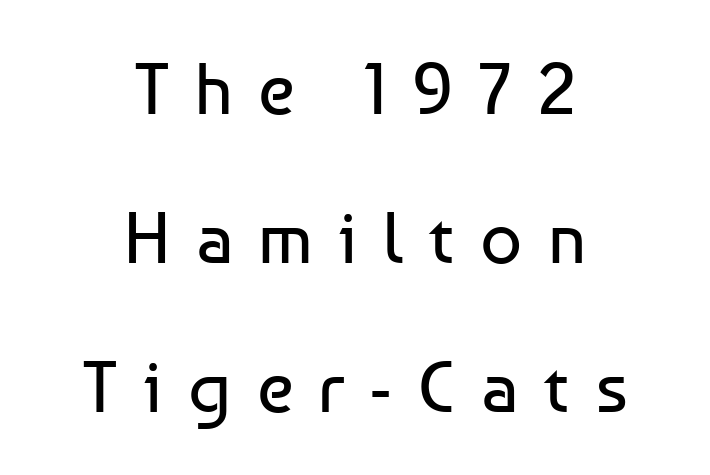
One glance says open: line gaps are wider than usual. This reads as an unemphasized weight, regular at the heaviest. Compared with typical body copy, the letter spacing here is much looser. The letters carry no serifs — their stems end cleanly without finishing strokes. Visually the block forms a symmetrical silhouette, jagged on both flanks. Underline: absent.
